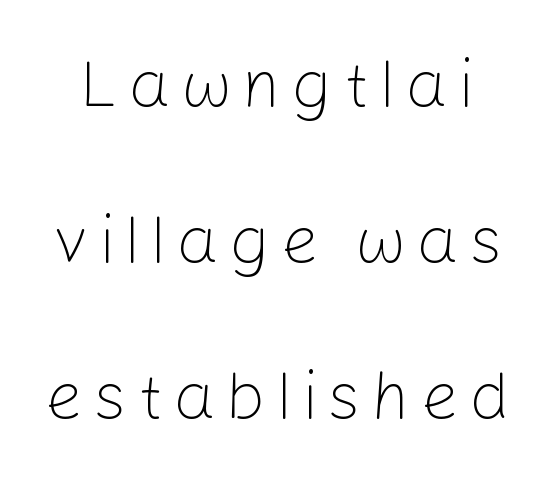
{"serif": "no", "italic": "no", "bold": "no", "weight": "light", "width": "normal", "stroke_contrast": "low", "x_height": "medium", "monospaced": "no", "underline": "no", "line_spacing": "loose", "line_spacing_ratio": 2.33, "glyph_px": 67}
